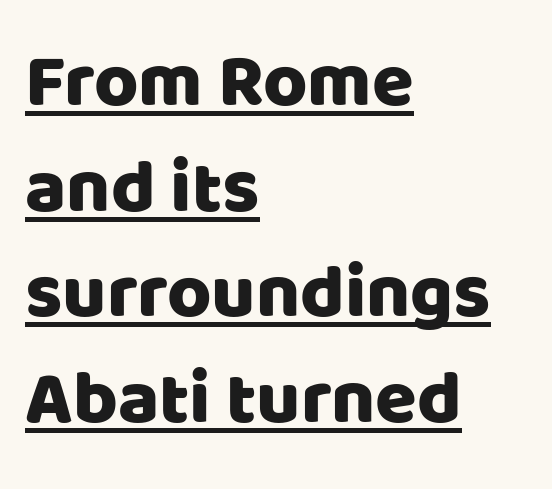
{"serif": "no", "italic": "no", "width": "normal", "stroke_contrast": "low", "x_height": "large", "monospaced": "no", "underline": "yes", "align": "left", "line_spacing": "normal", "line_spacing_ratio": 1.39, "letter_spacing": "normal", "letter_spacing_em": 0.0, "glyph_px": 76}
